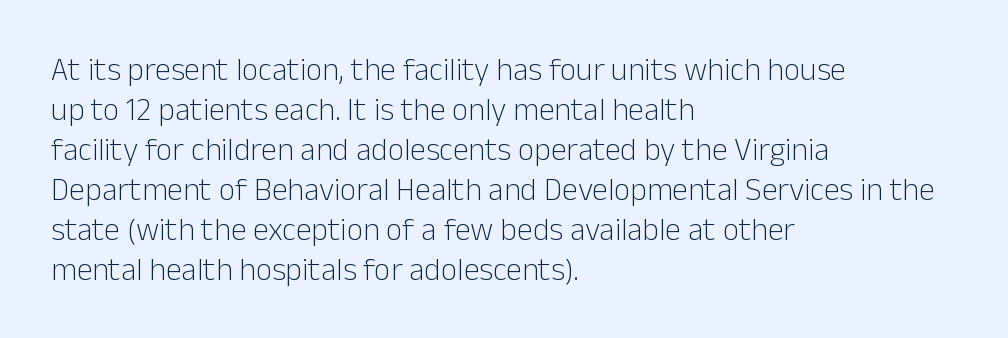
The image shows 32 px light sans-serif type, upright; set left-aligned, normal line spacing (1.25x), normal letter spacing, not underlined; low stroke contrast and a medium x-height.
